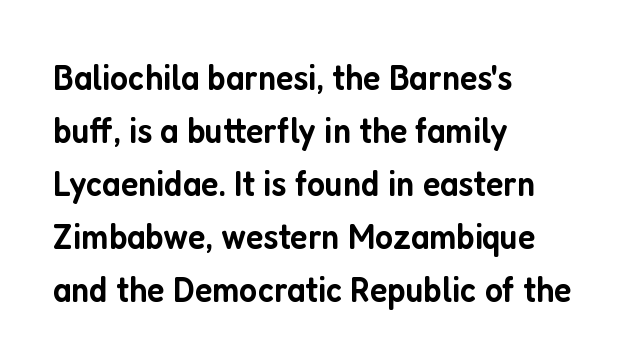
{"serif": "no", "italic": "no", "bold": "semi", "weight": "semibold", "width": "condensed", "stroke_contrast": "low", "x_height": "medium", "monospaced": "no", "underline": "no", "align": "left", "line_spacing": "normal", "line_spacing_ratio": 1.43, "letter_spacing": "normal", "letter_spacing_em": 0.0, "glyph_px": 37}
